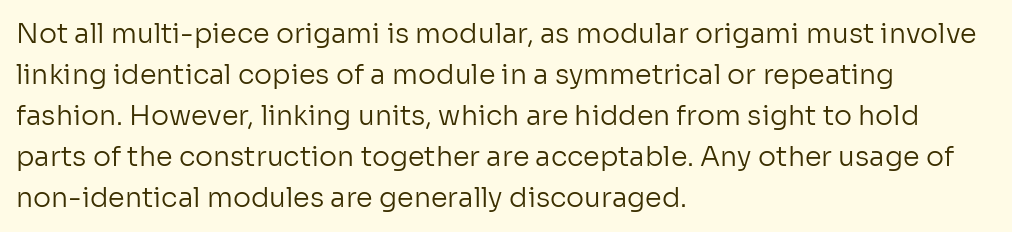
{"italic": "no", "bold": "no", "underline": "no", "align": "left", "line_spacing": "normal", "line_spacing_ratio": 1.52, "letter_spacing": "normal", "letter_spacing_em": 0.0, "glyph_px": 27}
